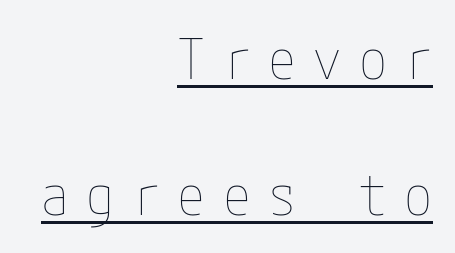
Q: Is the text bold? A: No.
Q: Is the text italic (slanted)? A: No, it is upright.
Q: Is the text underlined? A: Yes.
Q: How is the paragraph aligned? A: Right-aligned.
Q: Is the spacing between letters normal or unusually wide? A: Unusually wide.
Q: Is the spacing between lines tight, normal or loose? A: Loose.
Q: Width (condensed, normal, or wide)? A: Condensed.
Q: Stroke contrast? A: Low.
Q: x-height? A: Medium.
